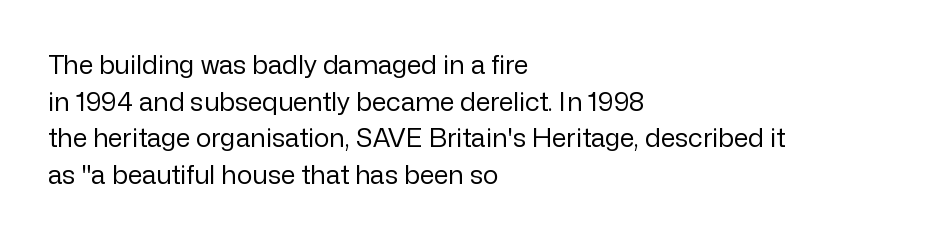
The image shows 26 px text type, upright; set left-aligned, normal line spacing (1.41x), normal letter spacing, not underlined.
